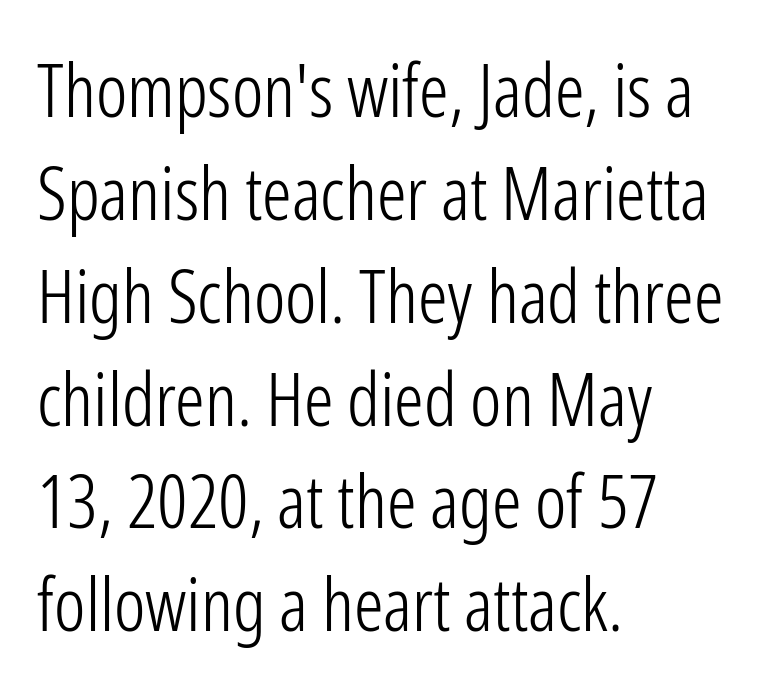
Casual observation: everything's shoved over to the left. The foot of each line stays bare and open. The passage shown stacks its lines at a standard gap. Examine the stroke ends and you'll find no serifs. Letters have the restrained weight of plain body copy at most. The horizontal fit of the characters is conventional and even.
